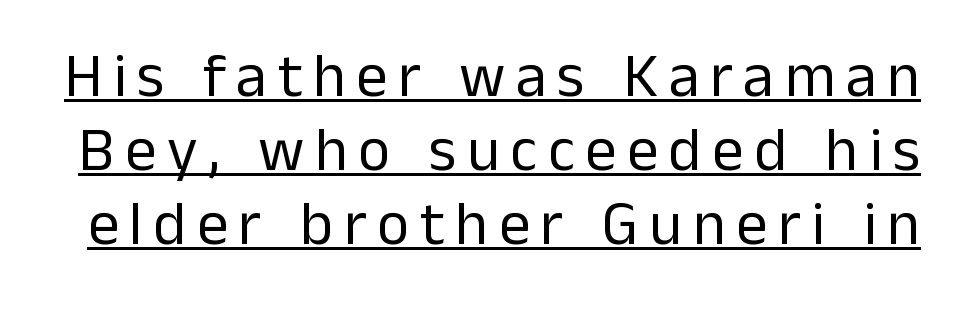
The image shows 62 px regular-weight sans-serif type, upright; set line spacing 1.19x, underlined; low stroke contrast and a medium x-height.
